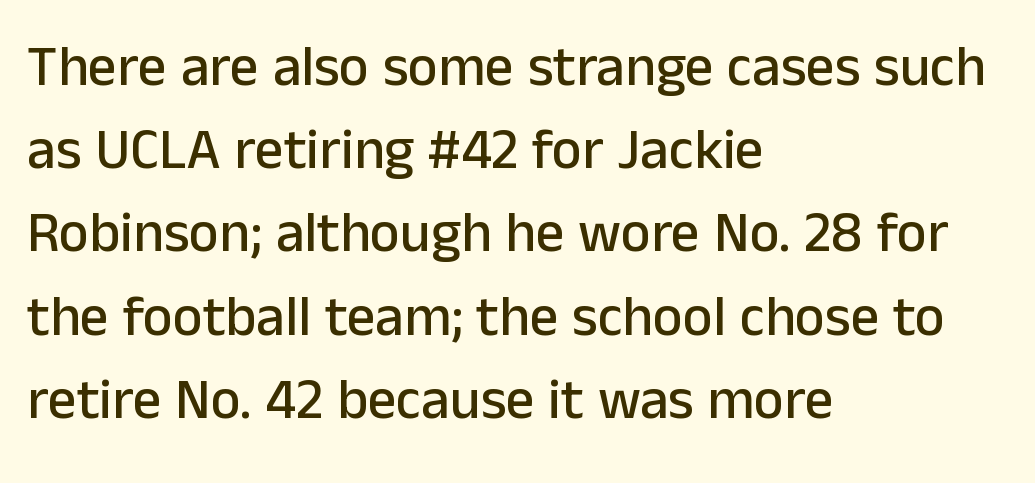
Regarding serifs, this sample does without them. Compared with typical paragraphs, the rows here are spaced about the same. Nobody drew a line under any word here. Horizontal alignment here is leftward, the default for most running prose. Spacing verdict: proportional, widths tailored to each character. Notice how the stems are strictly vertical — no italics here.
